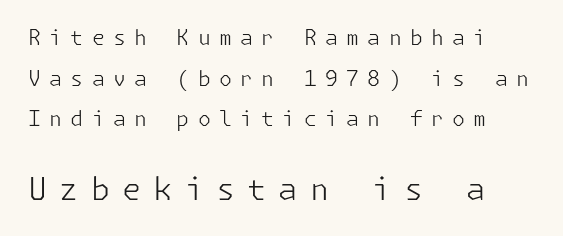
Q: Is the text bold? A: No.
Q: Is the text italic (slanted)? A: No, it is upright.
Q: Is the typeface a serif or a sans-serif typeface? A: Sans-serif.
Q: Is the text underlined? A: No.
Q: Is the spacing between letters normal or unusually wide? A: Unusually wide.
Q: Is the spacing between lines tight, normal or loose? A: Loose.
Q: Which block of text is set in a larger size, the first (top) or the second (bottom)? A: The second (bottom) one.
Q: Width (condensed, normal, or wide)? A: Normal.
Q: Stroke contrast? A: Low.
Q: x-height? A: Medium.
